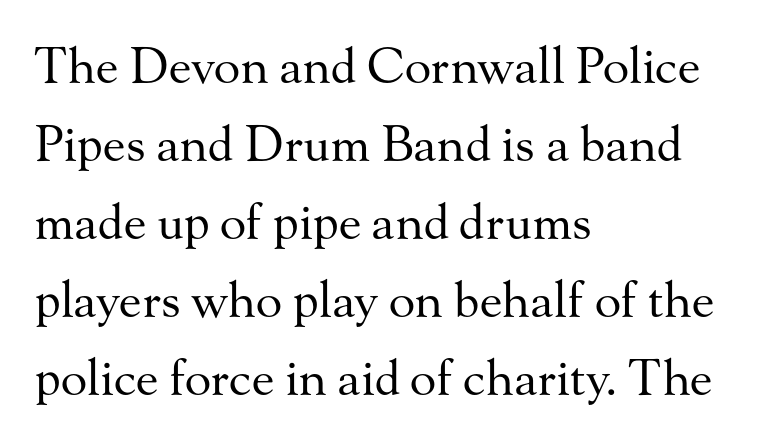
The image shows 49 px regular-weight serif type, upright; set left-aligned, normal line spacing (1.59x), normal letter spacing, not underlined; medium stroke contrast and a small x-height.
